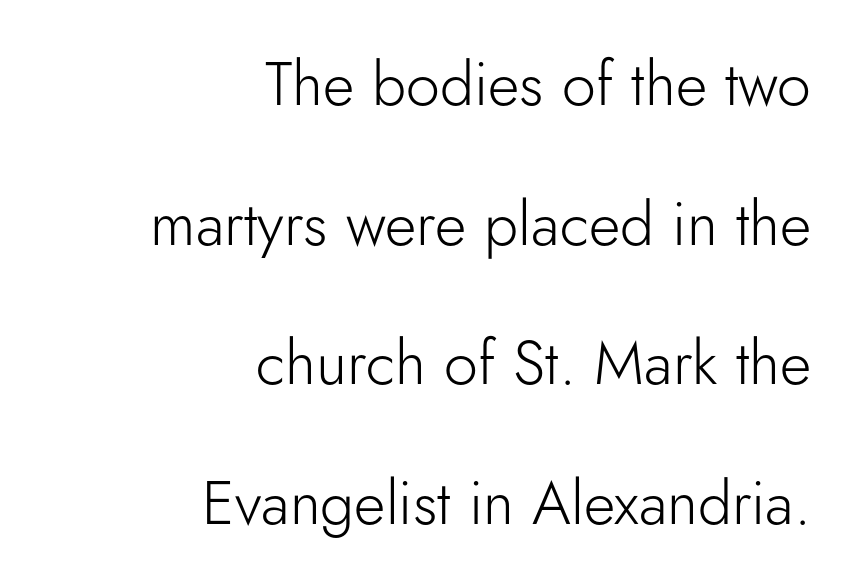
{"serif": "no", "italic": "no", "bold": "no", "weight": "light", "width": "normal", "stroke_contrast": "low", "x_height": "small", "monospaced": "no", "underline": "no", "align": "right", "line_spacing": "loose", "line_spacing_ratio": 2.29, "letter_spacing": "normal", "letter_spacing_em": 0.0, "glyph_px": 61}
